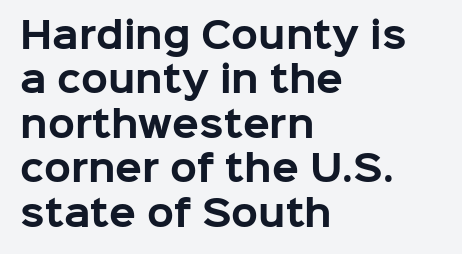
The image shows 35 px bold sans-serif type, upright; set left-aligned, normal line spacing (1.27x), normal letter spacing, not underlined; low stroke contrast and a medium x-height.
